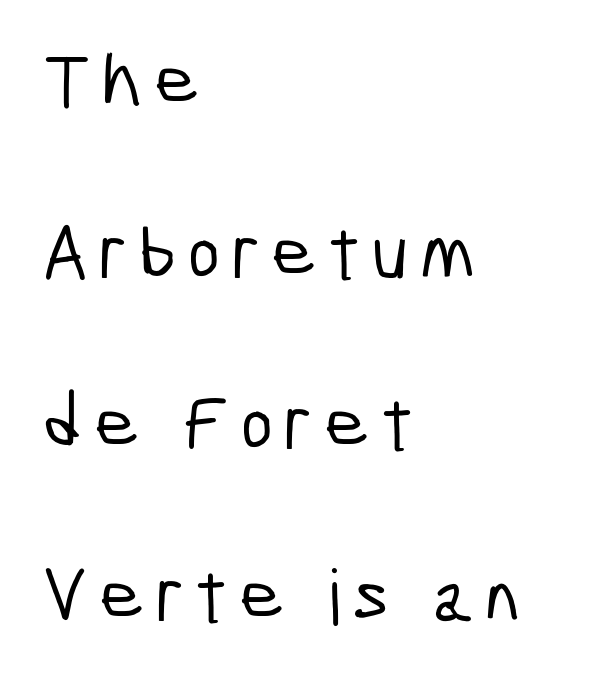
Vertical spacing — loose. If you drew a ruler down the left edge, every line would touch it. The rendering uses natural spacing where letterforms have individual widths. Words float on clear page, feet unadorned. The rendering shows plain stroke endings on the letterforms — a sans-serif design.
